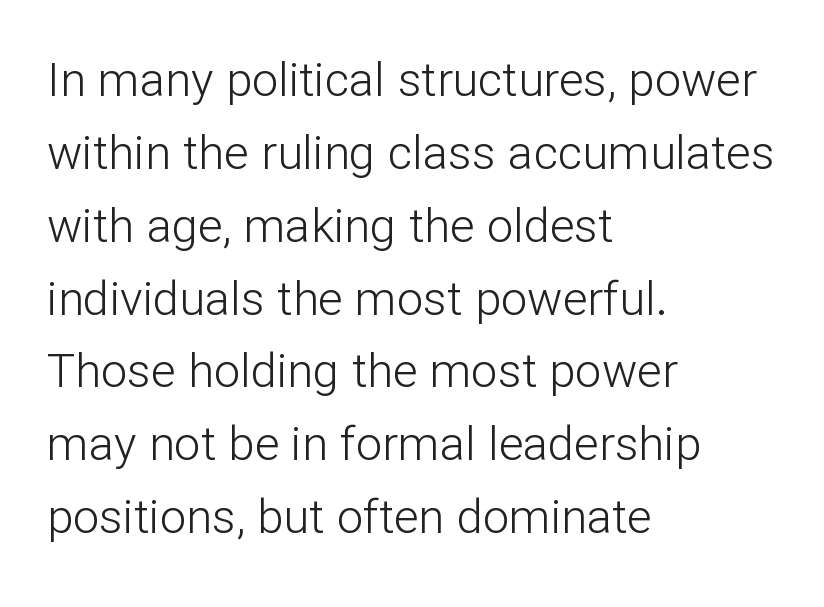
The image shows 47 px light sans-serif type, upright; set left-aligned, normal line spacing (1.55x), normal letter spacing, not underlined; low stroke contrast and a medium x-height.
